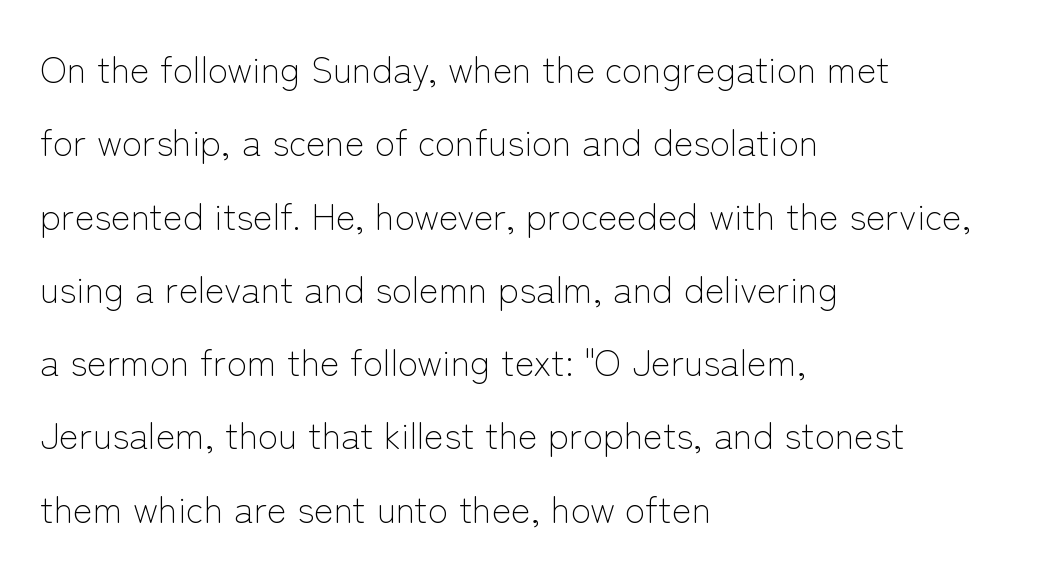
The image shows 37 px light sans-serif type, upright; set left-aligned, loose line spacing (1.98x), normal letter spacing, not underlined; low stroke contrast and a medium x-height.
